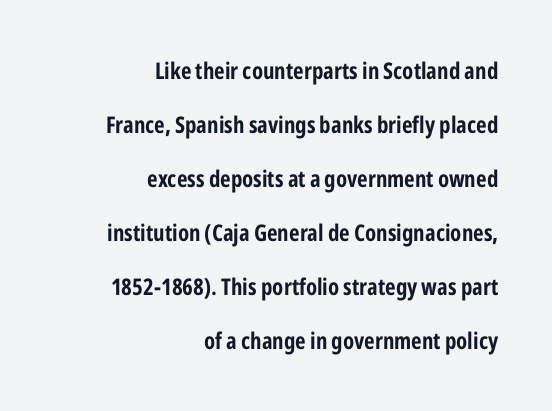
{"italic": "no", "bold": "yes", "underline": "no", "align": "right", "line_spacing": "loose", "line_spacing_ratio": 2.35, "letter_spacing": "normal", "letter_spacing_em": 0.0, "glyph_px": 23}
